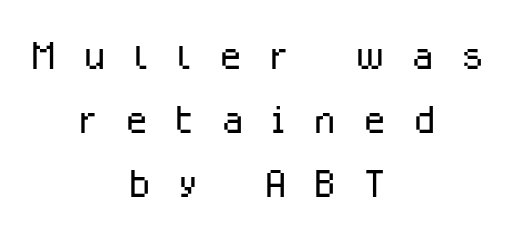
The image shows 53 px light sans-serif type, upright; set centered, line spacing 1.21x, unusually wide letter spacing (+0.5 em), not underlined; low stroke contrast and a medium x-height.
